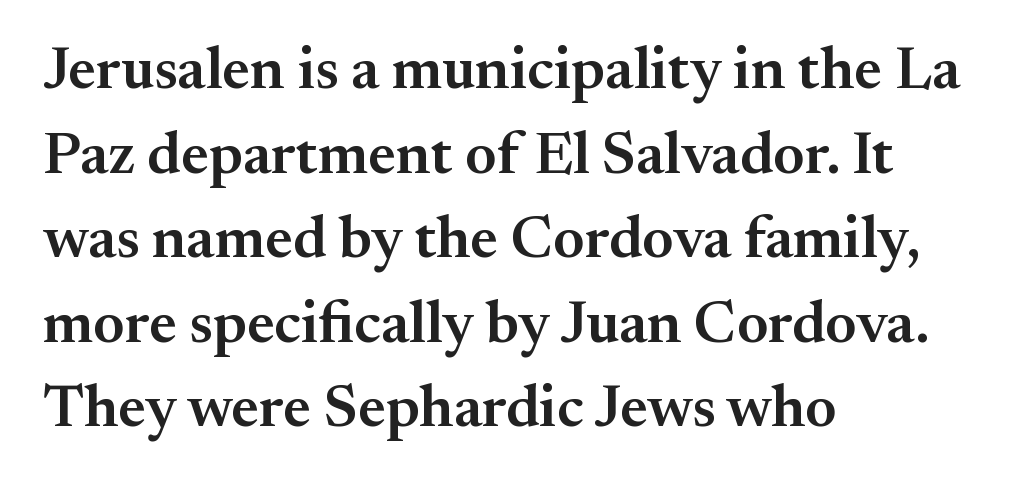
{"serif": "yes", "italic": "no", "bold": "semi", "weight": "semibold", "width": "normal", "stroke_contrast": "medium", "x_height": "small", "monospaced": "no", "underline": "no", "align": "left", "line_spacing": "normal", "line_spacing_ratio": 1.41, "letter_spacing": "normal", "letter_spacing_em": 0.0, "glyph_px": 60}
